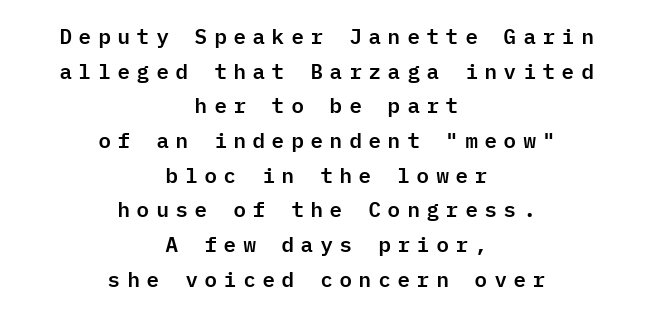
{"italic": "no", "underline": "no", "align": "center", "line_spacing": "normal", "line_spacing_ratio": 1.65, "letter_spacing": "wide", "letter_spacing_em": 0.28, "glyph_px": 21}
